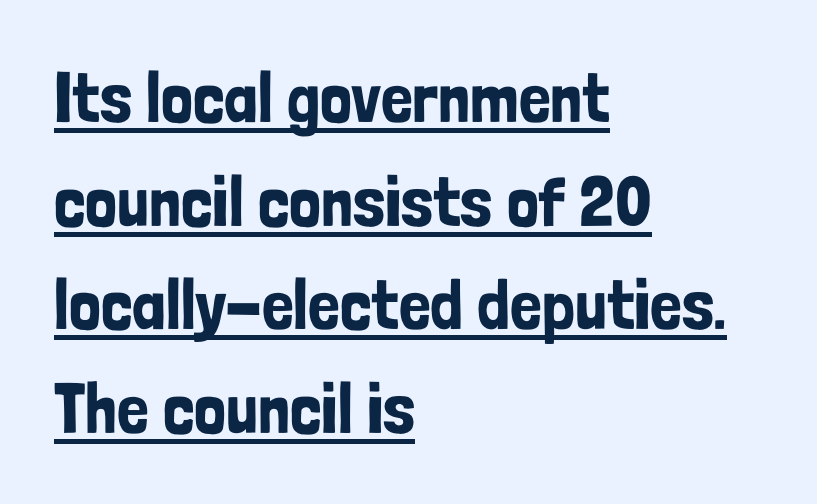
Q: Is the text italic (slanted)? A: No, it is upright.
Q: Is the typeface a serif or a sans-serif typeface? A: Sans-serif.
Q: Is the text underlined? A: Yes.
Q: How is the paragraph aligned? A: Left-aligned.
Q: Is the spacing between letters normal or unusually wide? A: Normal.
Q: Is the spacing between lines tight, normal or loose? A: Normal.
Q: Width (condensed, normal, or wide)? A: Condensed.
Q: Stroke contrast? A: Low.
Q: x-height? A: Medium.
Q: Monospaced? A: No.
